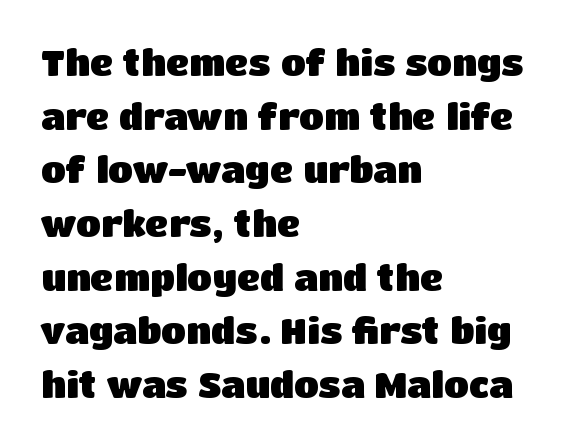
Q: Is the text bold? A: Yes.
Q: Is the text italic (slanted)? A: No, it is upright.
Q: Is the typeface a serif or a sans-serif typeface? A: Sans-serif.
Q: Is the text underlined? A: No.
Q: How is the paragraph aligned? A: Left-aligned.
Q: Is the spacing between letters normal or unusually wide? A: Normal.
Q: Is the spacing between lines tight, normal or loose? A: Normal.
Q: Width (condensed, normal, or wide)? A: Normal.
Q: Stroke contrast? A: Low.
Q: x-height? A: Large.
Q: Monospaced? A: No.
